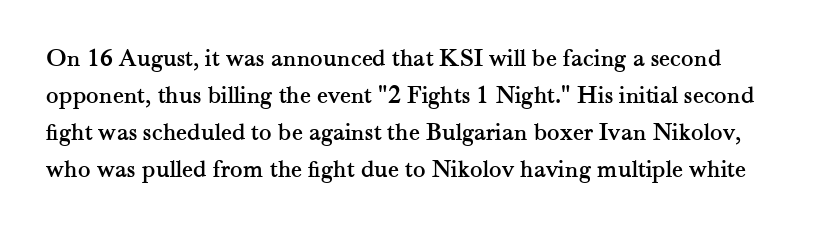
The letters sit at their default tracking, neither squeezed nor spread. The specimen omits any rule beneath the text block's lines. The designer left line spacing at the default. Notice how the stems are strictly vertical — no italics here.
